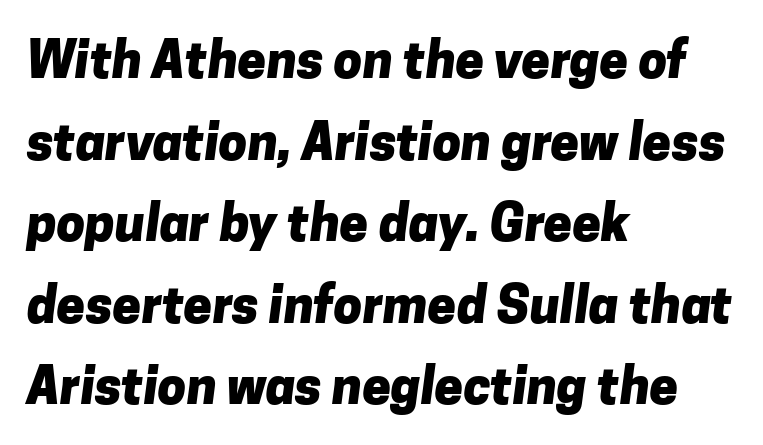
The lines in this sample share a left origin and differ only in where they stop. Examine the stroke ends and you'll find no serifs. The rendering uses natural spacing where letterforms have individual widths. The block of text has a typical density, with ordinary space between rows.
